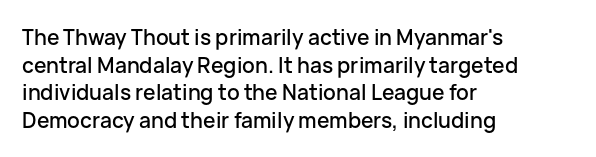
The image shows 21 px text type, upright; set left-aligned, normal line spacing (1.31x), normal letter spacing, not underlined.
